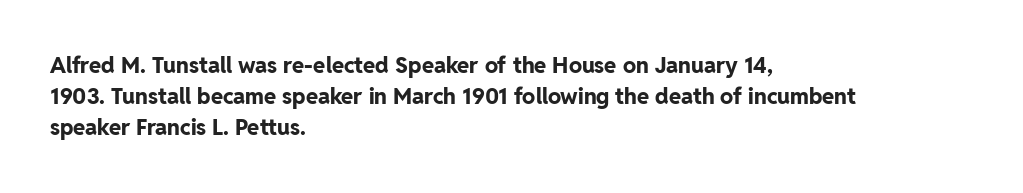
{"italic": "no", "bold": "yes", "underline": "no", "align": "left", "line_spacing": "normal", "line_spacing_ratio": 1.42, "letter_spacing": "normal", "letter_spacing_em": 0.0, "glyph_px": 22}
